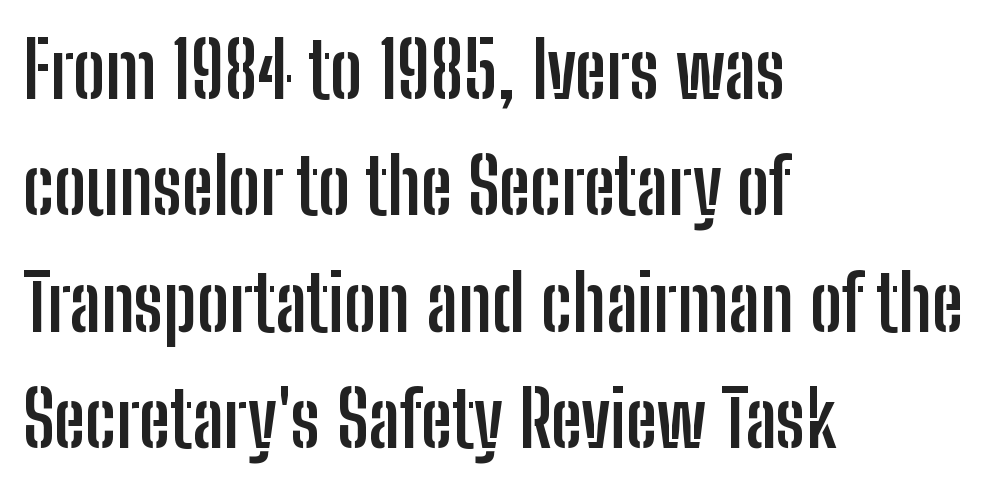
The image shows 77 px semibold, condensed sans-serif type, upright; set left-aligned, normal line spacing (1.51x), normal letter spacing, not underlined; low stroke contrast and a medium x-height.
